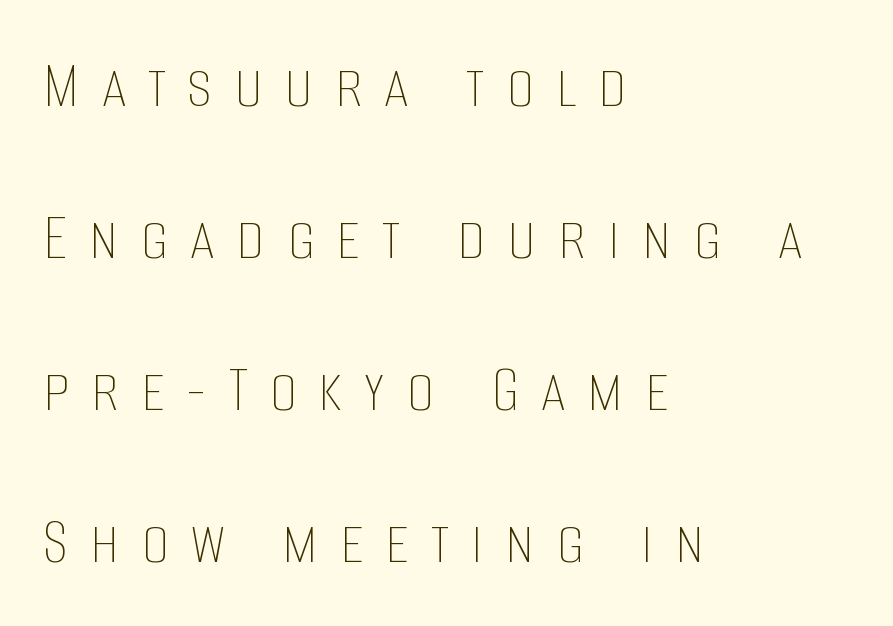
Q: Is the text bold? A: No.
Q: Is the text italic (slanted)? A: No, it is upright.
Q: Is the text underlined? A: No.
Q: How is the paragraph aligned? A: Left-aligned.
Q: Is the spacing between letters normal or unusually wide? A: Unusually wide.
Q: Is the spacing between lines tight, normal or loose? A: Loose.
Q: Width (condensed, normal, or wide)? A: Condensed.
Q: Stroke contrast? A: Low.
Q: x-height? A: Large.
Q: Monospaced? A: No.
